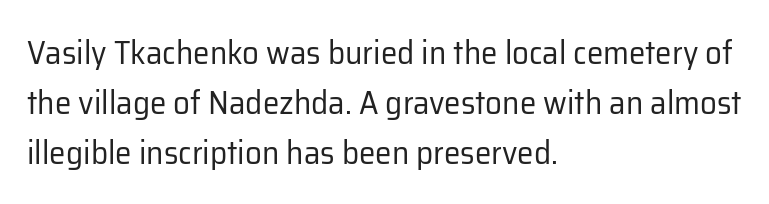
The image shows 33 px regular-weight sans-serif type, upright; set left-aligned, normal line spacing (1.52x), normal letter spacing, not underlined; low stroke contrast and a medium x-height.
